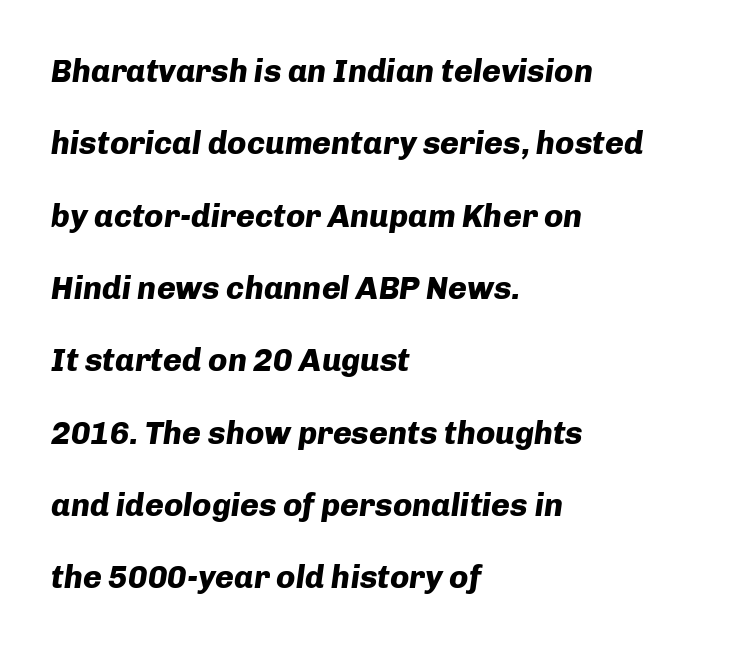
A typesetter would call this zero additional tracking. The passage shown is typed in a proportional face where columns would drift. Short and long lines alike share a common starting point at left. Clear beneath every line of the passage. A typesetter would call this leading open, well beyond the default. Tall strokes in this sample are angled rather than plumb.
